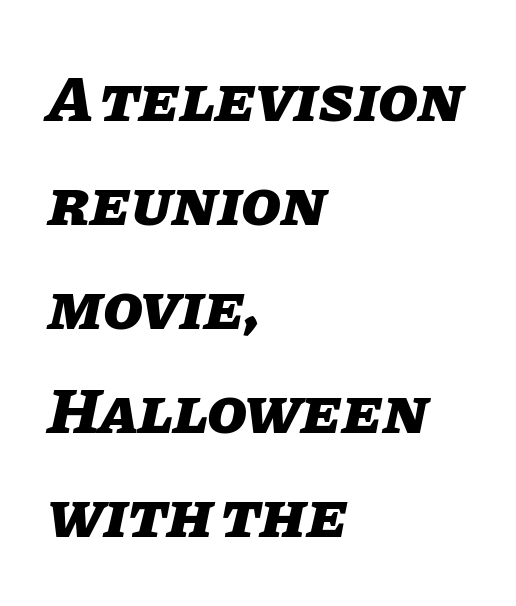
The image shows 65 px heavy type, italic (leaning right); set left-aligned, normal line spacing (1.6x), normal letter spacing, not underlined; low stroke contrast and a large x-height.
